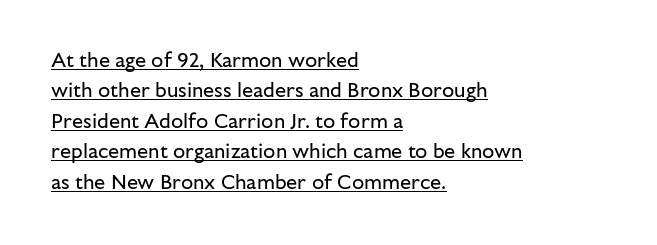
The horizontal fit of the characters is conventional and even. The leading is moderate, giving the passage an even texture. These glyphs show unthickened strokes, regular width or finer. Compared with a centered layout, this one pins lines to the left instead. A typesetter would mark this as roman, not italic. Is there an underline? Yes — a line sits under the letters.
